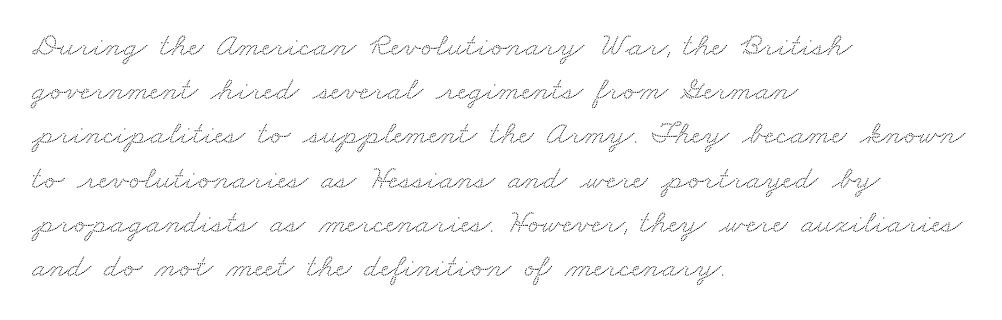
The lines in this sample share a left origin and differ only in where they stop. Any mark beneath the type? The region is blank. Varying glyph widths throughout — classic text-font behaviour. Look at the tracking — it's just the regular setting, nothing added.
